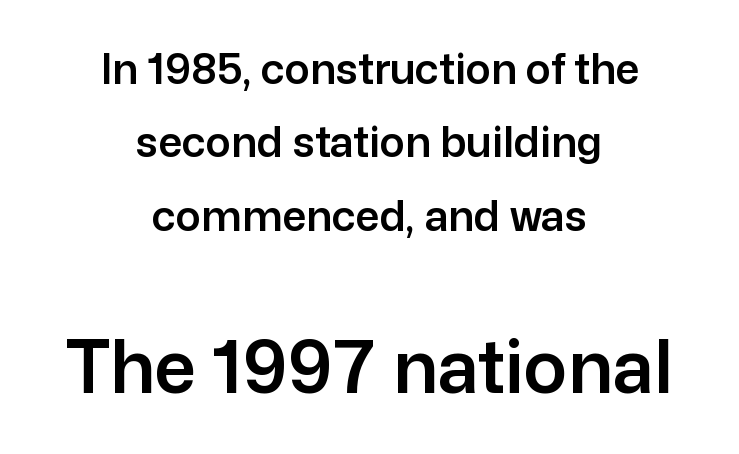
These lines are rendered in a variable-pitch font. Which chunk is bigger? The second one — the bottom block dwarfs the top. Nothing sits at the stroke ends, so this counts as sans-serif. Horizontally, the lines are justified to the midpoint only. The gap between lines stays unmarked.
